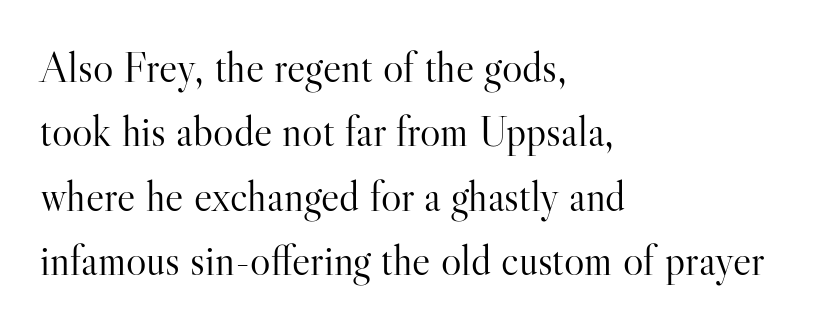
Stroke terminals: seriffed. The passage is arranged the way most books set body copy — flush left. The cut favours lightness, reaching ordinary text weight at its darkest. This sample has the flowing, uneven cadence of proportional lettering. The designer left line spacing at the default.
